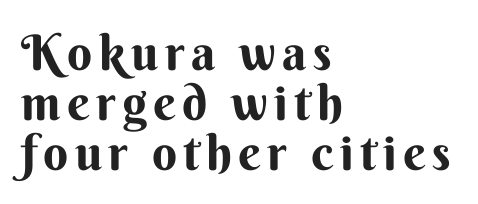
Which margin do the lines hug? The left one — the right edge is uneven. Every letter is thick-stroked: bold, no question. In terms of letterform style, serifs are entirely absent. No word sits above an underline. Tall strokes in this sample are plumb rather than angled. Here the designer chose a conventional face with non-uniform glyph widths.
